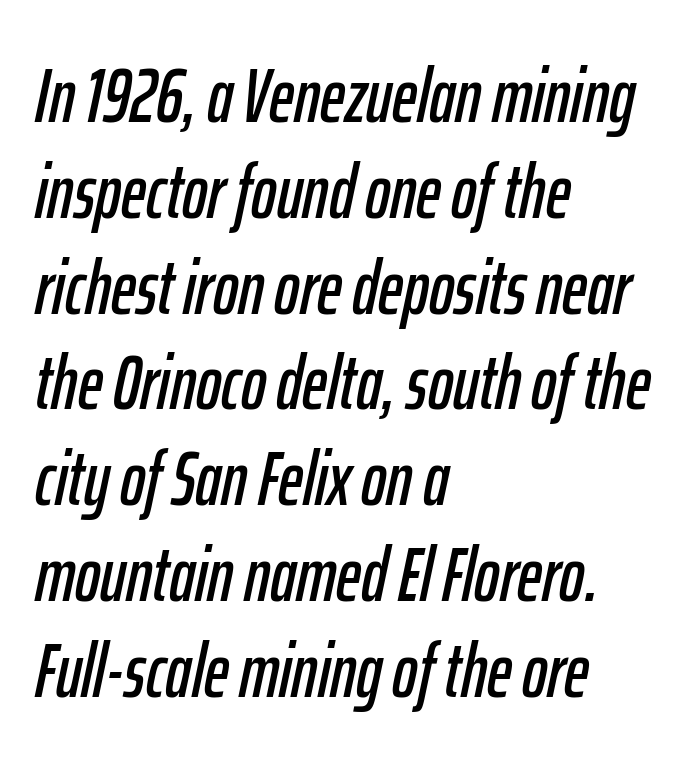
Q: Is the text italic (slanted)? A: Yes, it leans right by about 12 degrees.
Q: Is the text underlined? A: No.
Q: How is the paragraph aligned? A: Left-aligned.
Q: Is the spacing between letters normal or unusually wide? A: Normal.
Q: Is the spacing between lines tight, normal or loose? A: Normal.
Q: Width (condensed, normal, or wide)? A: Condensed.
Q: Stroke contrast? A: Low.
Q: x-height? A: Medium.
Q: Monospaced? A: No.
